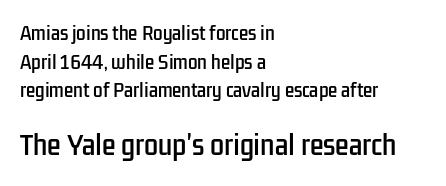
{"italic": "no", "underline": "no", "align": "left", "line_spacing": "normal", "line_spacing_ratio": 1.69, "letter_spacing": "normal", "letter_spacing_em": 0.0, "larger_block": "second", "size_ratio": 1.47, "glyph_px": 25}
